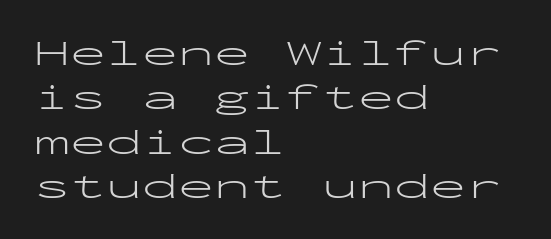
Does the lettering tilt? It doesn't — this is upright. Bold? No — there's no thickening of the strokes. Underlining? Definitely not there. Students, note that the glyphs here touch the page at normal intervals.
